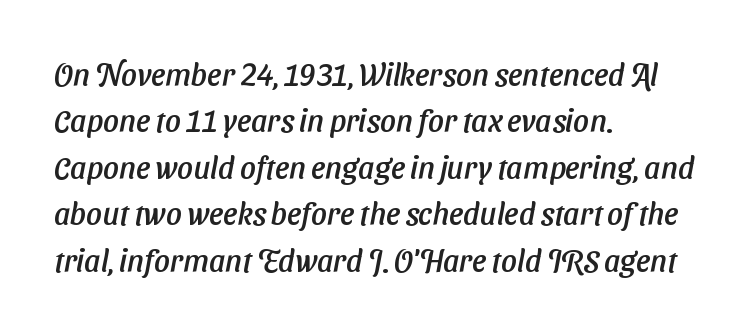
The image shows 31 px sans-serif type; set left-aligned, normal line spacing (1.5x), normal letter spacing, not underlined; low stroke contrast and a medium x-height.
